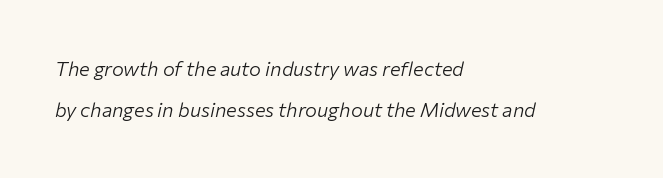
The image shows 20 px text type, italic (leaning right); set left-aligned, loose line spacing (2.07x), normal letter spacing, not underlined.
